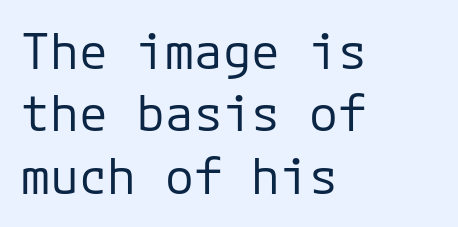
Q: Is the text bold? A: No.
Q: Is the text italic (slanted)? A: No, it is upright.
Q: Is the typeface a serif or a sans-serif typeface? A: Sans-serif.
Q: Is the text underlined? A: No.
Q: How is the paragraph aligned? A: Left-aligned.
Q: Is the spacing between letters normal or unusually wide? A: Normal.
Q: Is the spacing between lines tight, normal or loose? A: Normal.
Q: Width (condensed, normal, or wide)? A: Normal.
Q: Stroke contrast? A: Low.
Q: x-height? A: Medium.
